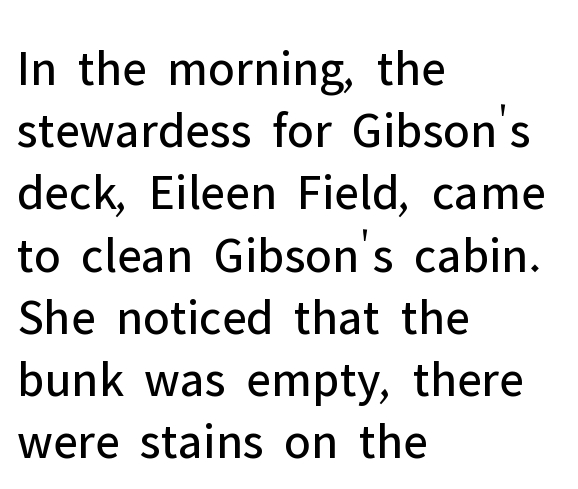
Nobody drew a line under any word here. A typesetter would call this zero additional tracking. These lines are rendered in a variable-pitch font. Weight class: somewhere from thin through regular.
